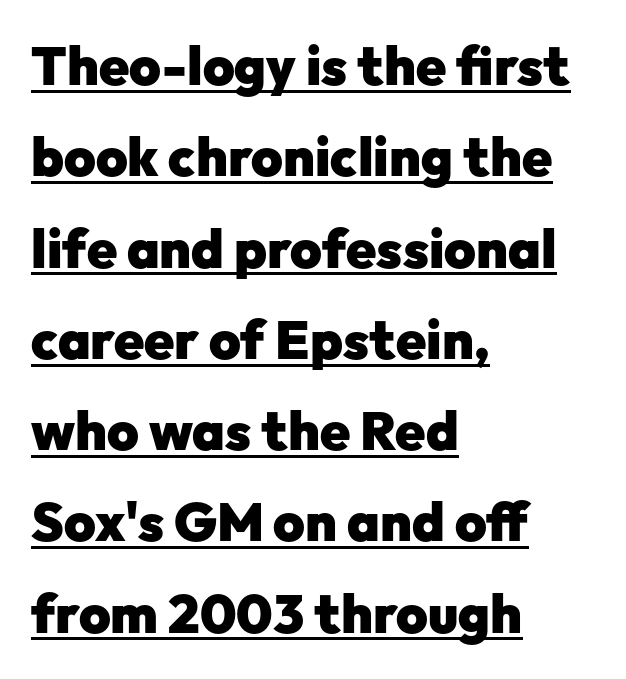
The image shows 54 px heavy sans-serif type, upright; set left-aligned, normal line spacing (1.69x), normal letter spacing, underlined; low stroke contrast and a medium x-height.
